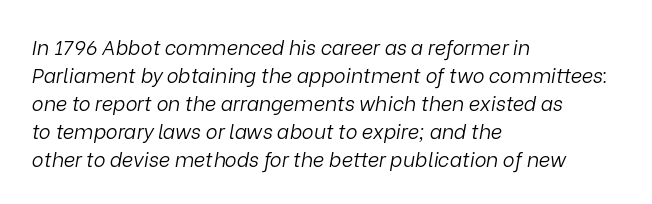
No letter is thick-stroked: the sample isn't bold. What's the leading like? Ordinary, nothing unusual. A typesetter would mark this as italic. Between one letter and the next there's only the usual sliver of space.
